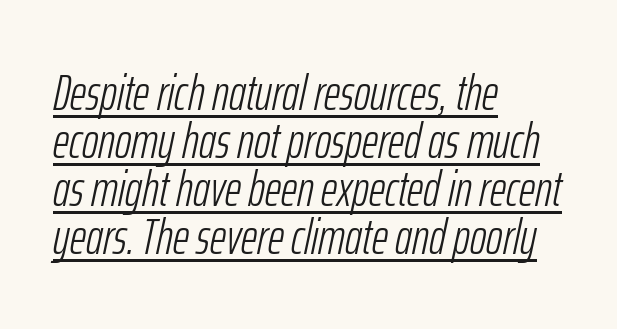
Spacing between characters is what you'd get straight out of the box. If you drew a line through each stem, it would be angled. Each letter keeps its own natural width here, so spacing adapts to shape. Caption: face not bold, strokes unweighted. Notice how descenders almost collide with the ascenders below — that's tight leading. Line starts are locked; line ends wander.
